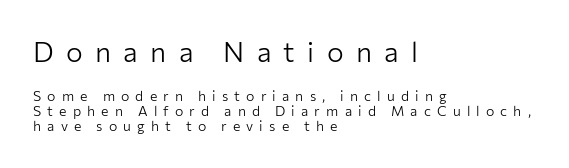
The image shows 28 px light sans-serif type, upright; set left-aligned, tight line spacing (1.09x), unusually wide letter spacing (+0.44 em), not underlined; the first (top) block is 2.0x larger; low stroke contrast and a medium x-height.
